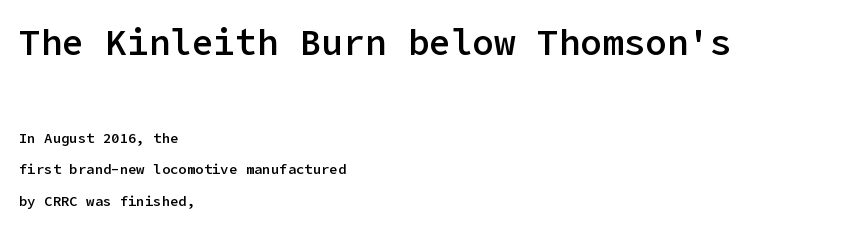
The image shows 36 px semibold sans-serif type, upright; set left-aligned, loose line spacing (2.25x), normal letter spacing, not underlined; the first (top) block is 2.57x larger; low stroke contrast and a medium x-height.
